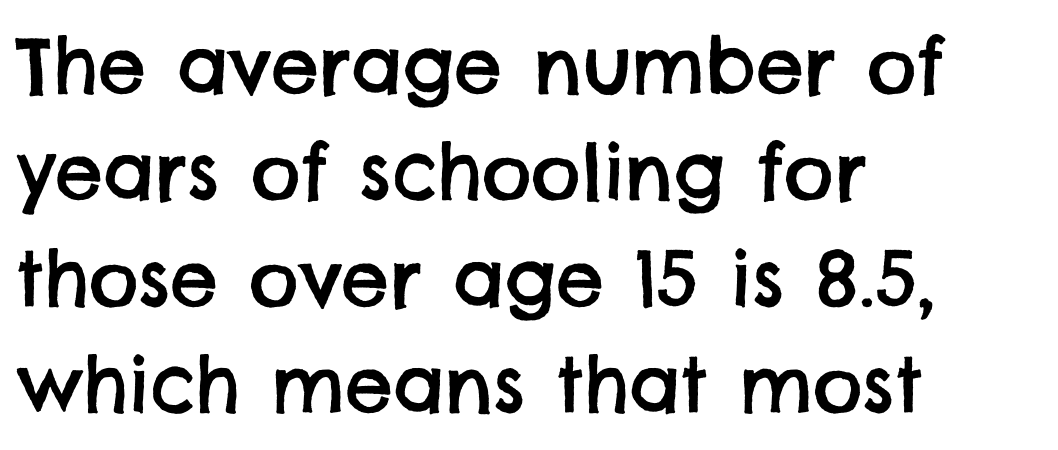
A typesetter would call this zero additional tracking. To sum up the face: it is a sans, with no serifs. The gap between lines stays unmarked. Vertical spacing — default.
